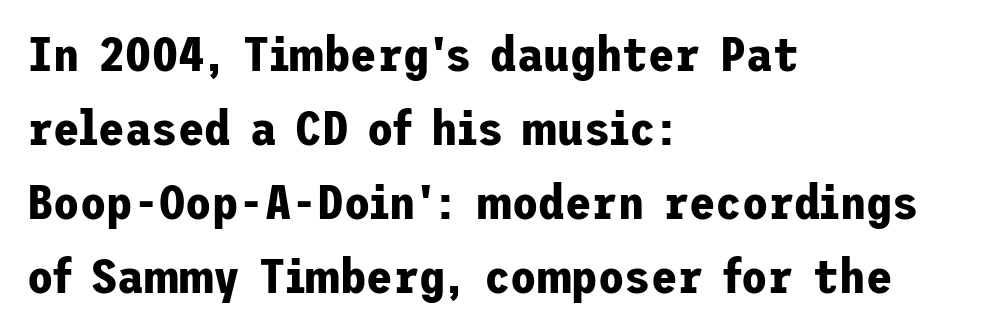
Stroke terminals: plain, sans-serif. Regarding leading, the lines here are spaced in the standard way. Nobody drew a line under any word here. The lines are quadded left. Notice how thick the strokes are: this is what a full bold looks like.
